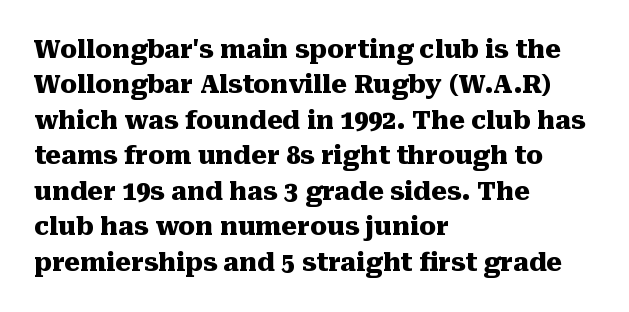
The image shows 25 px bold type, upright; set left-aligned, normal line spacing (1.42x), normal letter spacing, not underlined.
